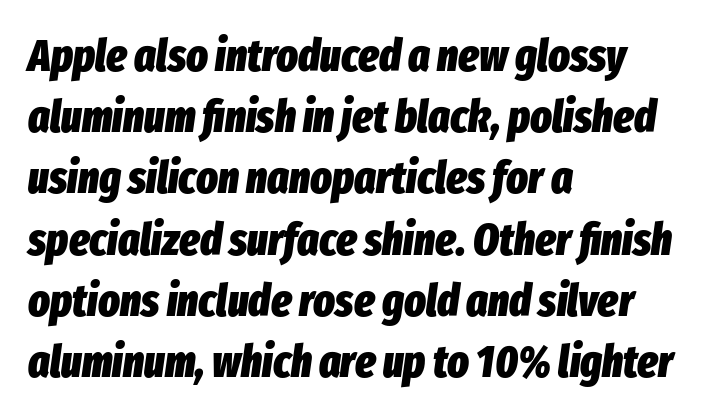
This rendering features lettering with no underline. Here the glyphs are tracked normally, forming tight word shapes. Evenly set lines give the paragraph a standard silhouette. Caption: multi-line text, flush left, ragged right. Emphasis by weight is at full strength: bold.
